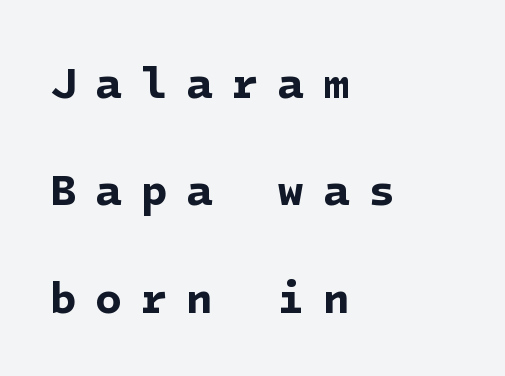
{"serif": "no", "bold": "yes", "weight": "bold", "width": "normal", "stroke_contrast": "low", "x_height": "medium", "underline": "no", "align": "left", "line_spacing": "loose", "line_spacing_ratio": 2.44, "letter_spacing": "wide", "letter_spacing_em": 0.42, "glyph_px": 44}
